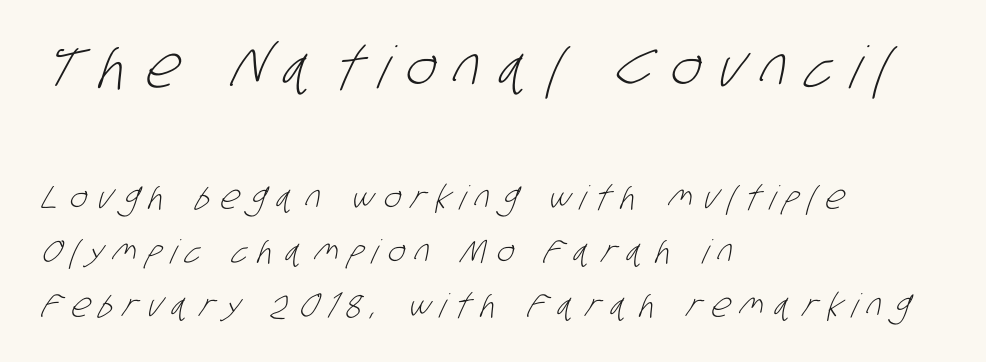
Q: Is the text bold? A: No.
Q: Is the typeface a serif or a sans-serif typeface? A: Sans-serif.
Q: Is the text underlined? A: No.
Q: How is the paragraph aligned? A: Left-aligned.
Q: Is the spacing between letters normal or unusually wide? A: Unusually wide.
Q: Is the spacing between lines tight, normal or loose? A: Normal.
Q: Which block of text is set in a larger size, the first (top) or the second (bottom)? A: The first (top) one.
Q: Width (condensed, normal, or wide)? A: Condensed.
Q: Stroke contrast? A: Low.
Q: x-height? A: Large.
Q: Monospaced? A: No.
